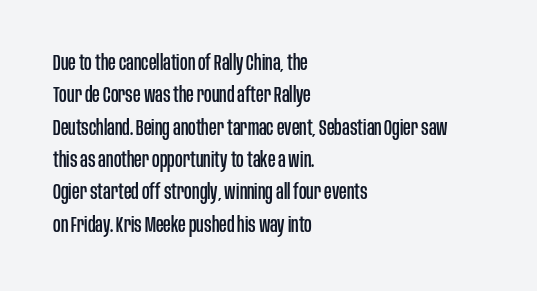
Q: Is the text italic (slanted)? A: No, it is upright.
Q: Is the text underlined? A: No.
Q: How is the paragraph aligned? A: Left-aligned.
Q: Is the spacing between letters normal or unusually wide? A: Normal.
Q: Is the spacing between lines tight, normal or loose? A: Normal.
